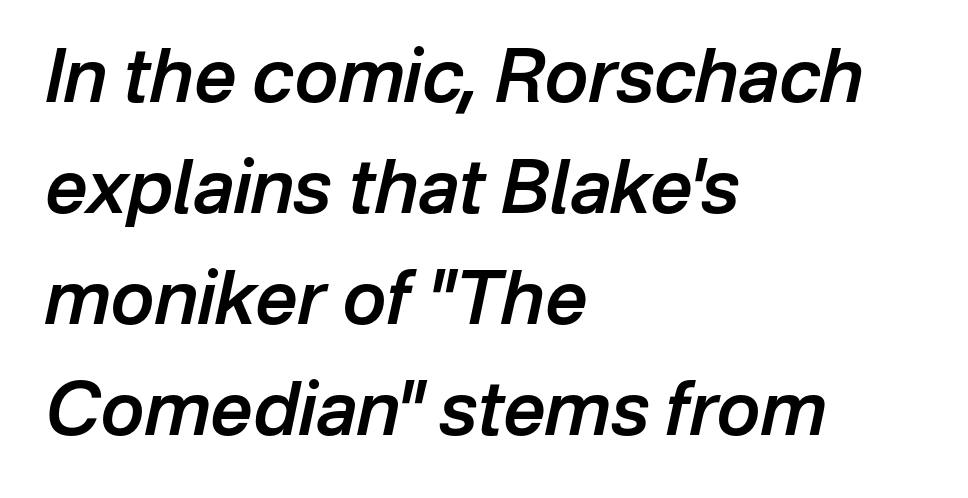
Italic? Definitely — the glyphs are oblique. The passage shown is not underscored anywhere. If you drew a ruler down the left edge, every line would touch it. A somewhat darkened texture: the type is semibold rather than bold. The leading is moderate, giving the passage an even texture.
